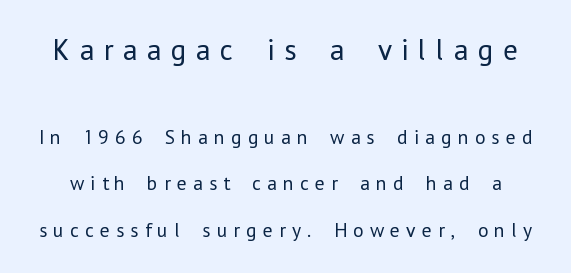
The rendering uses natural spacing where letterforms have individual widths. The letters carry no serifs — their stems end cleanly without finishing strokes. If you drew a line through each stem, it would be perfectly vertical. Is the type heavy? It reads as light-to-regular instead. Block one is the big one; block two sits smaller underneath.
